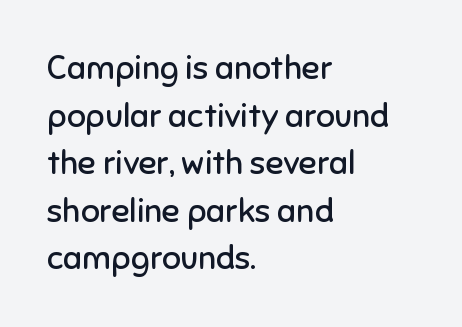
The image shows 33 px regular-weight sans-serif type, upright; set left-aligned, normal line spacing (1.44x), normal letter spacing, not underlined; low stroke contrast and a medium x-height.
